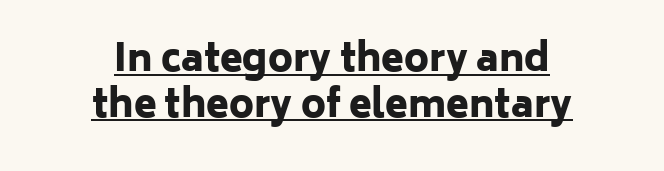
{"serif": "no", "italic": "no", "bold": "yes", "weight": "heavy", "width": "normal", "stroke_contrast": "low", "x_height": "medium", "monospaced": "no", "underline": "yes", "align": "center", "line_spacing_ratio": 1.23, "letter_spacing": "normal", "letter_spacing_em": 0.0, "glyph_px": 37}
